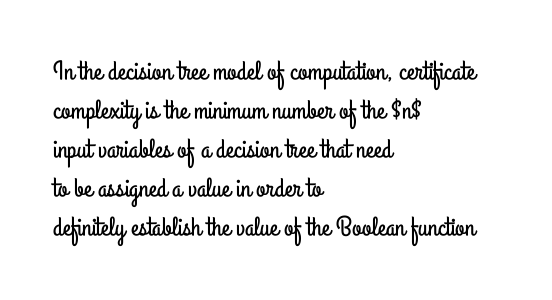
This block has exactly the height ordinary leading produces. The specimen reads as upright at a glance. Letters rest on an invisible, unmarked baseline. Compared with typical body copy, the letter spacing here is the same.
